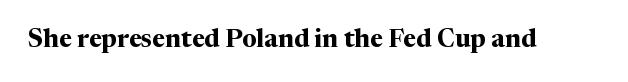
The image shows 25 px bold type, upright; set normal letter spacing, not underlined.
